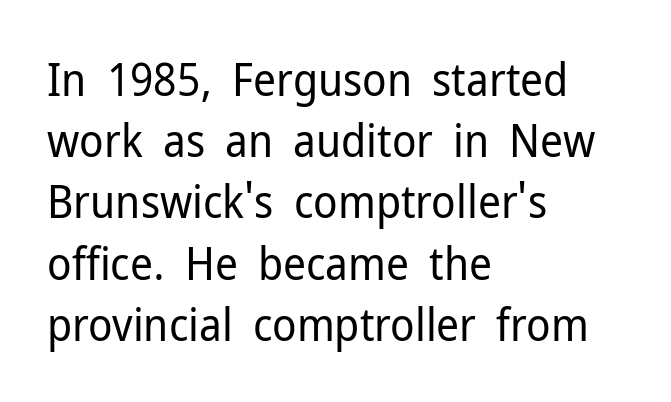
Q: Is the text bold? A: No.
Q: Is the text italic (slanted)? A: No, it is upright.
Q: Is the typeface a serif or a sans-serif typeface? A: Sans-serif.
Q: Is the text underlined? A: No.
Q: How is the paragraph aligned? A: Left-aligned.
Q: Is the spacing between letters normal or unusually wide? A: Normal.
Q: Is the spacing between lines tight, normal or loose? A: Normal.
Q: Width (condensed, normal, or wide)? A: Normal.
Q: Stroke contrast? A: Low.
Q: x-height? A: Medium.
Q: Monospaced? A: No.
